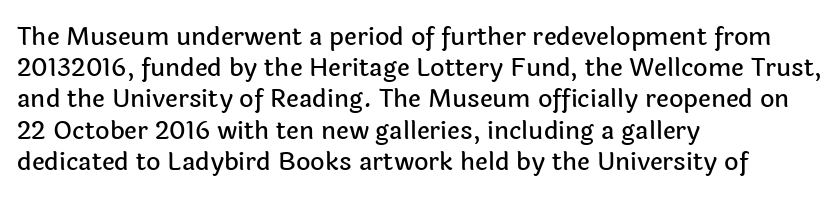
The image shows 25 px text type, upright; set left-aligned, normal line spacing (1.25x), normal letter spacing, not underlined.
